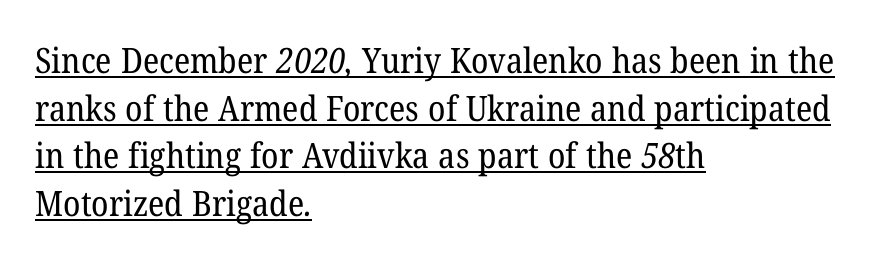
Q: Is the text bold? A: No.
Q: Is the typeface a serif or a sans-serif typeface? A: Serif.
Q: Is the text underlined? A: Yes.
Q: How is the paragraph aligned? A: Left-aligned.
Q: Is the spacing between letters normal or unusually wide? A: Normal.
Q: Is the spacing between lines tight, normal or loose? A: Normal.
Q: Width (condensed, normal, or wide)? A: Normal.
Q: Stroke contrast? A: Low.
Q: x-height? A: Medium.
Q: Monospaced? A: No.
